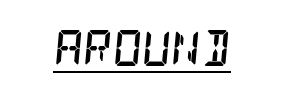
The glyphs in this specimen are seriffed. Caption: lettering with a line underneath. In terms of weight, the rendering is a true, heavy bold. Standard letterfit; no display-style spreading of the glyphs.
